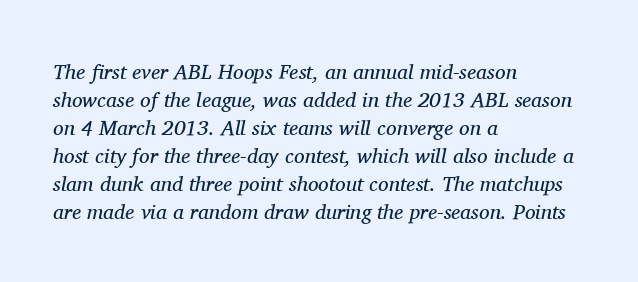
Q: Is the text bold? A: No.
Q: Is the text italic (slanted)? A: Yes, it leans right by about 11 degrees.
Q: Is the text underlined? A: No.
Q: How is the paragraph aligned? A: Left-aligned.
Q: Is the spacing between letters normal or unusually wide? A: Normal.
Q: Is the spacing between lines tight, normal or loose? A: Normal.
